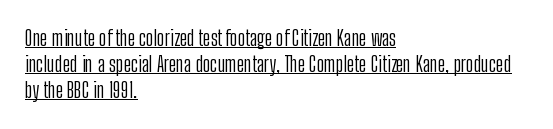
The image shows 21 px text type, upright; set left-aligned, normal line spacing (1.25x), normal letter spacing, underlined.
